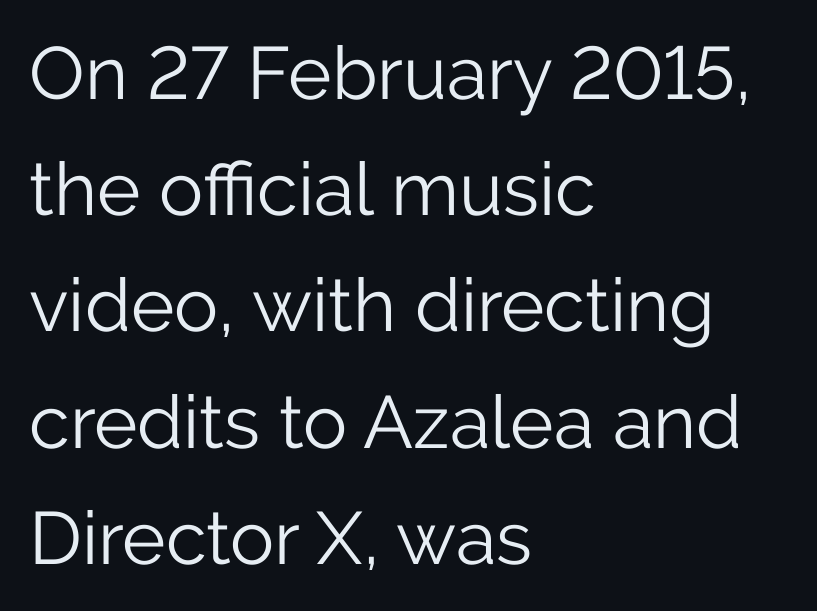
Q: Is the text bold? A: No.
Q: Is the text italic (slanted)? A: No, it is upright.
Q: Is the typeface a serif or a sans-serif typeface? A: Sans-serif.
Q: Is the text underlined? A: No.
Q: How is the paragraph aligned? A: Left-aligned.
Q: Is the spacing between letters normal or unusually wide? A: Normal.
Q: Is the spacing between lines tight, normal or loose? A: Normal.
Q: Width (condensed, normal, or wide)? A: Normal.
Q: Stroke contrast? A: Low.
Q: x-height? A: Medium.
Q: Monospaced? A: No.
